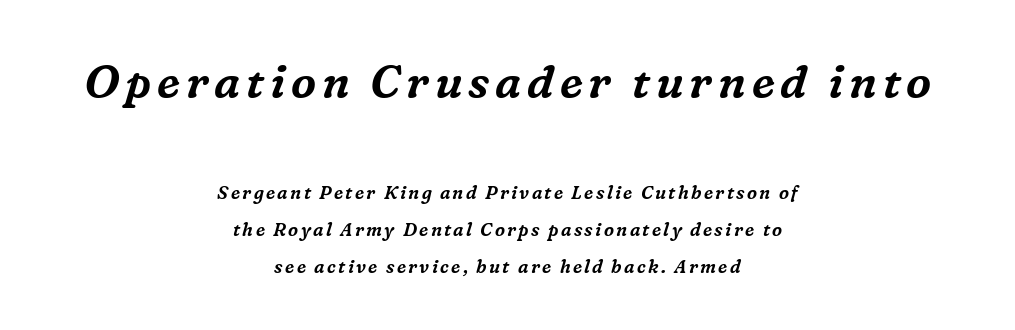
{"serif": "yes", "italic": "yes", "lean": "right", "slant_degrees": 16, "width": "normal", "stroke_contrast": "medium", "x_height": "medium", "monospaced": "no", "underline": "no", "align": "center", "line_spacing": "loose", "line_spacing_ratio": 2.06, "larger_block": "first", "size_ratio": 2.5, "glyph_px": 45}
